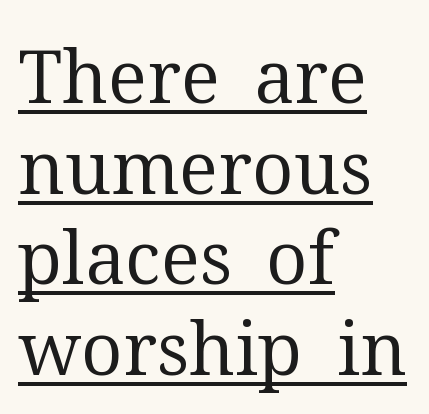
Words appear dense and cohesive because spacing is normal. Underlined type. The letters stand upright; this is a roman face. Ink coverage per letter is moderate at most.
